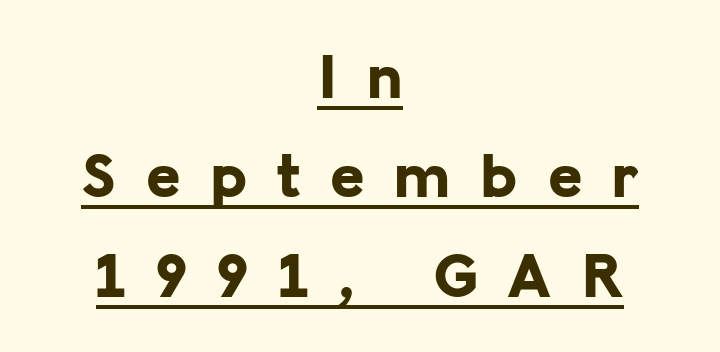
The image shows 65 px bold sans-serif type, upright; set centered, normal line spacing (1.53x), unusually wide letter spacing (+0.46 em), underlined; low stroke contrast and a medium x-height.
